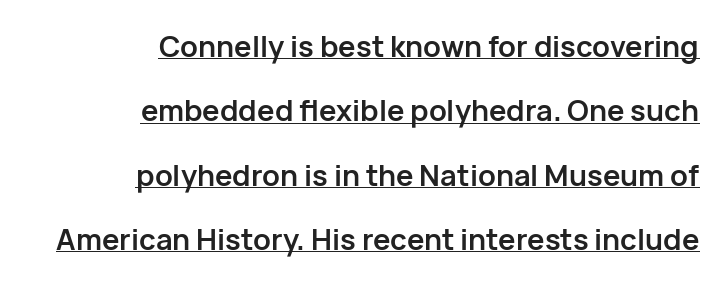
Is the type bold? Yes — the strokes are clearly thick and heavy. A typesetter would call this leading open, well beyond the default. The setting favours the right margin, as signatures and pull-quotes sometimes do. The typeface chosen for these lines omits serifs. Compared with typical body copy, the letter spacing here is the same. The rendering uses natural spacing where letterforms have individual widths.
